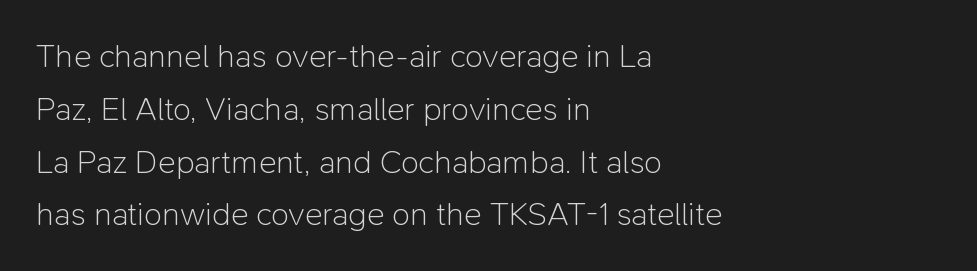
Q: Is the text bold? A: No.
Q: Is the text italic (slanted)? A: No, it is upright.
Q: Is the typeface a serif or a sans-serif typeface? A: Sans-serif.
Q: Is the text underlined? A: No.
Q: How is the paragraph aligned? A: Left-aligned.
Q: Is the spacing between letters normal or unusually wide? A: Normal.
Q: Is the spacing between lines tight, normal or loose? A: Normal.
Q: Width (condensed, normal, or wide)? A: Normal.
Q: Stroke contrast? A: Low.
Q: x-height? A: Medium.
Q: Monospaced? A: No.
